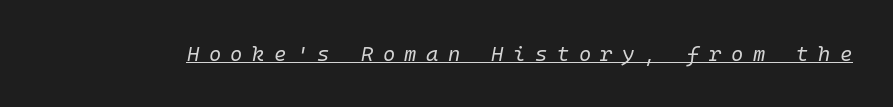
The line texture is sparse and dotted thanks to wide tracking. The lettering tilts uniformly, giving the passage an italic look. Stems and bowls with no extra thickness — not bold. Like a heading marked for emphasis, these lines bear an underscore.
